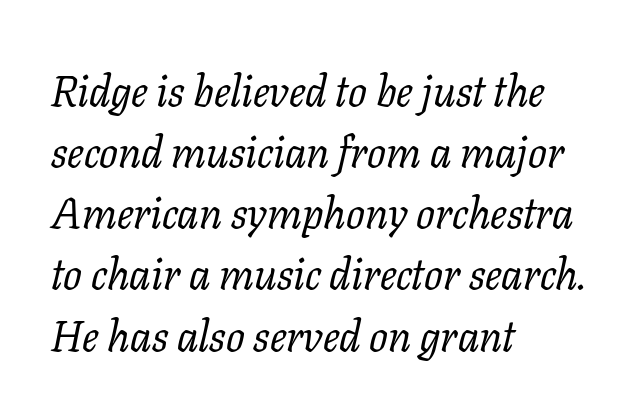
{"serif": "yes", "italic": "yes", "lean": "right", "slant_degrees": 11, "bold": "no", "weight": "regular", "width": "normal", "stroke_contrast": "low", "x_height": "medium", "monospaced": "no", "underline": "no", "align": "left", "line_spacing": "normal", "line_spacing_ratio": 1.39, "letter_spacing": "normal", "letter_spacing_em": 0.0, "glyph_px": 44}
